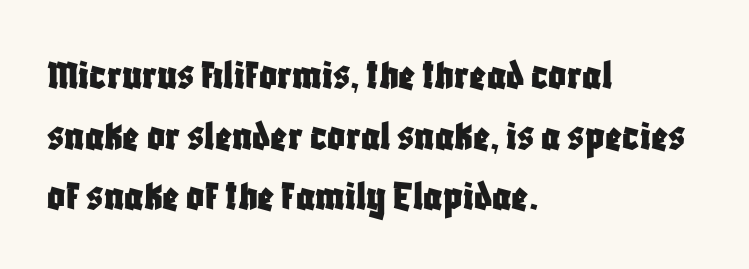
The image shows 44 px condensed sans-serif type, upright; set left-aligned, normal line spacing (1.38x), normal letter spacing, not underlined; low stroke contrast and a large x-height.
